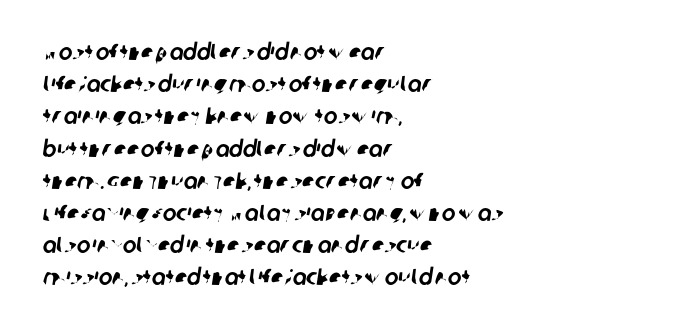
Q: Is the text underlined? A: No.
Q: How is the paragraph aligned? A: Left-aligned.
Q: Is the spacing between letters normal or unusually wide? A: Normal.
Q: Is the spacing between lines tight, normal or loose? A: Normal.
